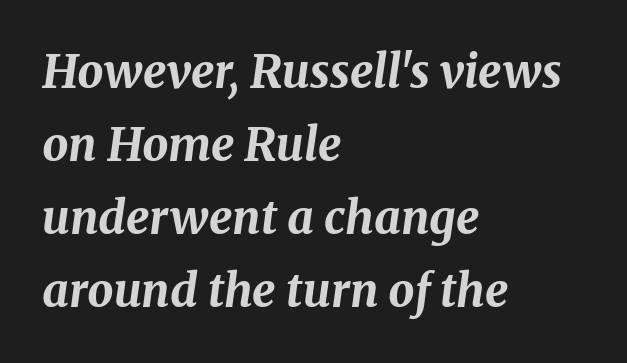
Yep, that's italic — everything's leaning. Left-aligned paragraph, ragged on the right. The sample has been set heavy, in full bold. Check under the words: just untouched page.
